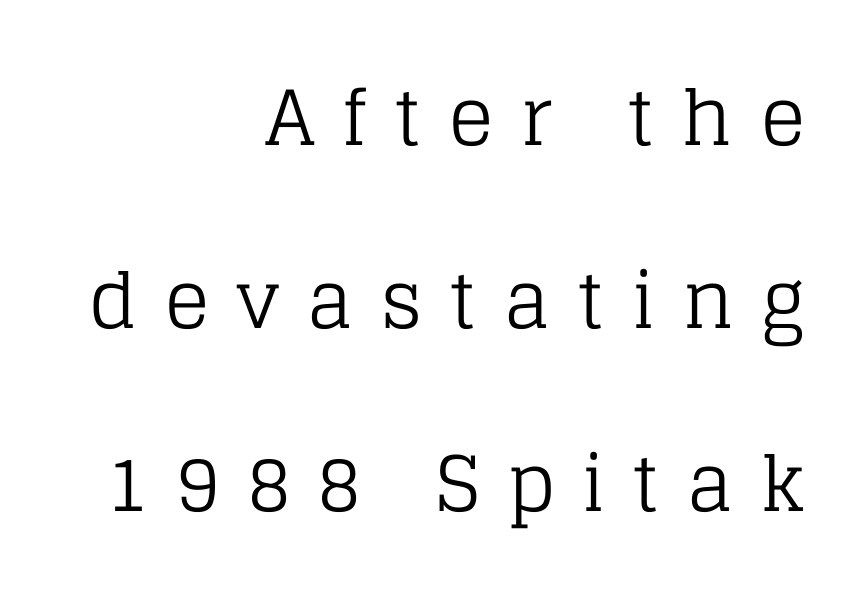
Q: Is the text bold? A: No.
Q: Is the text italic (slanted)? A: No, it is upright.
Q: Is the typeface a serif or a sans-serif typeface? A: Serif.
Q: Is the text underlined? A: No.
Q: How is the paragraph aligned? A: Right-aligned.
Q: Is the spacing between letters normal or unusually wide? A: Unusually wide.
Q: Is the spacing between lines tight, normal or loose? A: Loose.
Q: Width (condensed, normal, or wide)? A: Normal.
Q: Stroke contrast? A: Low.
Q: x-height? A: Large.
Q: Monospaced? A: No.
